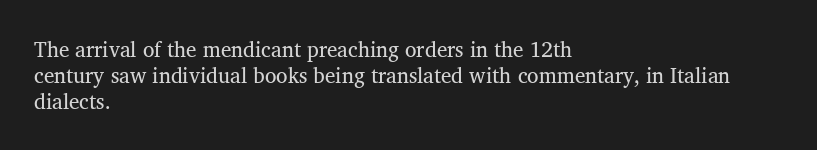
Does extra space separate the letters? No, they use regular spacing. Layout note: lines flush left. The area under the type is left untouched. This reads as an unemphasized weight, regular at the heaviest. This is roman type, the default non-slanted kind. Vertical spacing — default.
